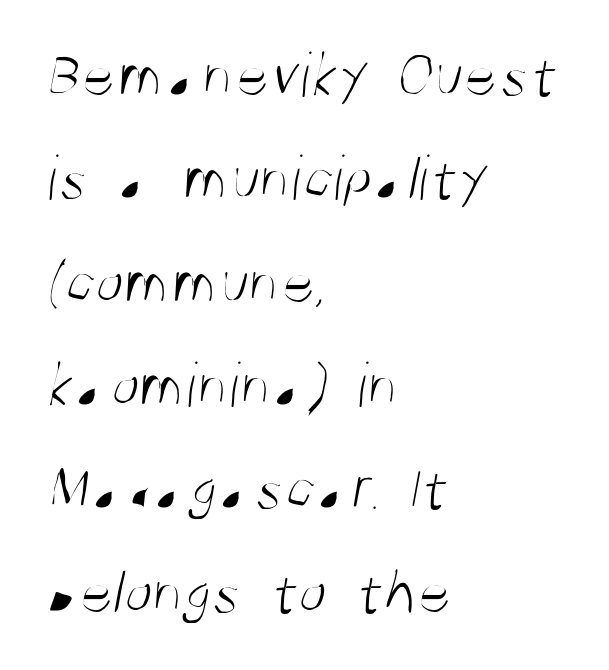
This rendering employs a face without finishing strokes, i.e., a sans-serif. Type without underlining. Interline gaps are of average width in this sample. The ragged edge is on the right, which tells us the setting is flush left. Do the characters align in a grid? No, the font is proportional. Characters follow at the spacing the type designer built in.
